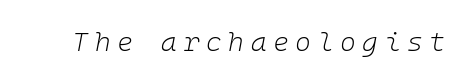
Q: Is the text bold? A: No.
Q: Is the text italic (slanted)? A: Yes, it leans right by about 10 degrees.
Q: Is the text underlined? A: No.
Q: Is the spacing between letters normal or unusually wide? A: Unusually wide.
